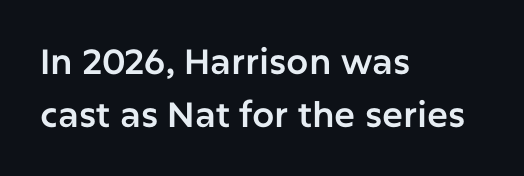
The image shows 35 px sans-serif type, upright; set left-aligned, normal line spacing (1.51x), normal letter spacing, not underlined; low stroke contrast and a medium x-height.
